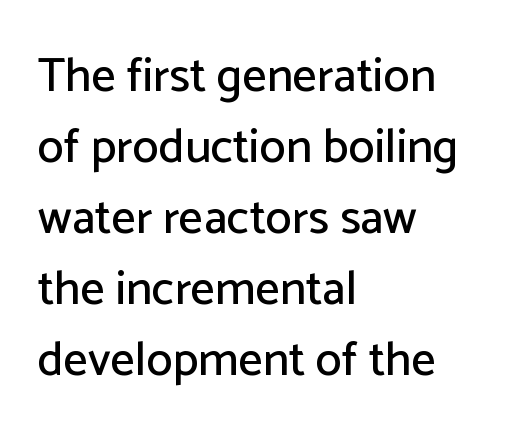
Q: Is the text italic (slanted)? A: No, it is upright.
Q: Is the typeface a serif or a sans-serif typeface? A: Sans-serif.
Q: Is the text underlined? A: No.
Q: How is the paragraph aligned? A: Left-aligned.
Q: Is the spacing between letters normal or unusually wide? A: Normal.
Q: Is the spacing between lines tight, normal or loose? A: Normal.
Q: Width (condensed, normal, or wide)? A: Normal.
Q: Stroke contrast? A: Low.
Q: x-height? A: Medium.
Q: Monospaced? A: No.
